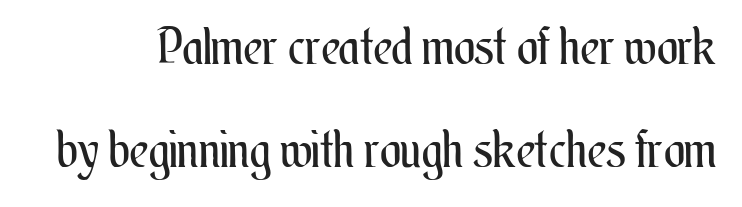
The typography opts for an upright posture over an oblique one. Quick note: underline off. The passage shown is not bold in any degree. Does extra space separate the letters? No, they use regular spacing. The line-height multiplier appears high, well above default. You could not count columns in this text — the font is proportionally spaced.
